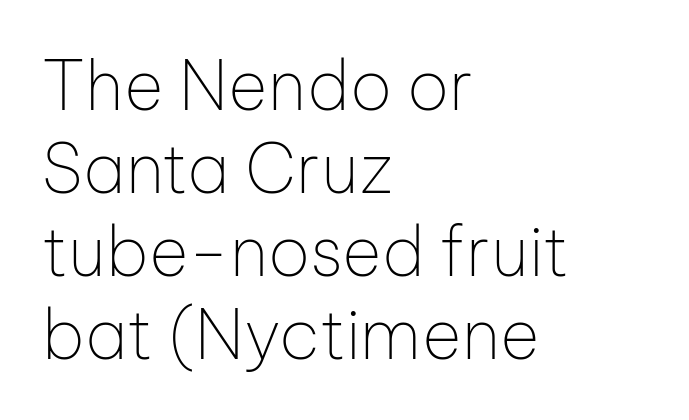
The image shows 68 px thin sans-serif type, upright; set left-aligned, line spacing 1.22x, normal letter spacing, not underlined; low stroke contrast and a medium x-height.
